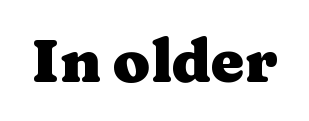
Q: Is the text bold? A: Yes.
Q: Is the text italic (slanted)? A: No, it is upright.
Q: Is the typeface a serif or a sans-serif typeface? A: Serif.
Q: Is the text underlined? A: No.
Q: Is the spacing between letters normal or unusually wide? A: Normal.
Q: Width (condensed, normal, or wide)? A: Wide.
Q: Stroke contrast? A: Medium.
Q: x-height? A: Medium.
Q: Monospaced? A: No.
